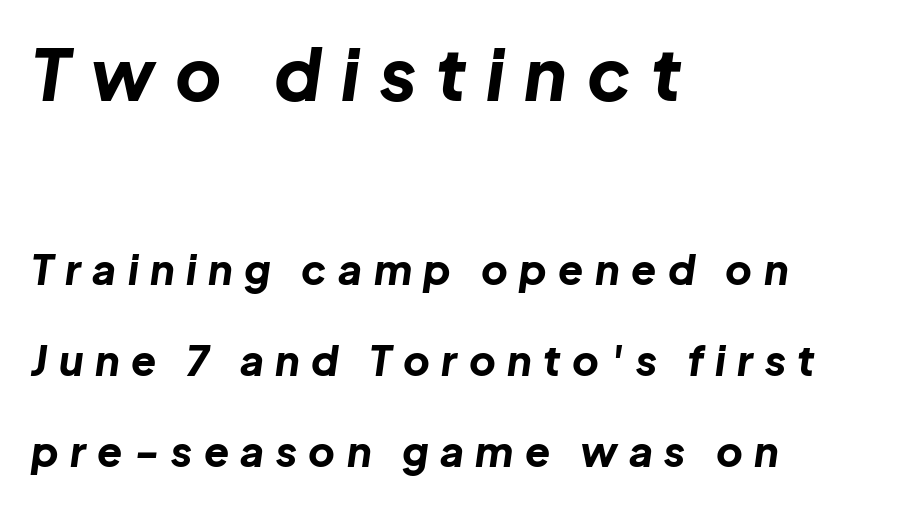
The image shows 71 px bold type, italic (leaning right); set left-aligned, loose line spacing (2.22x), unusually wide letter spacing (+0.28 em), not underlined; the first (top) block is 1.73x larger; low stroke contrast and a medium x-height.
